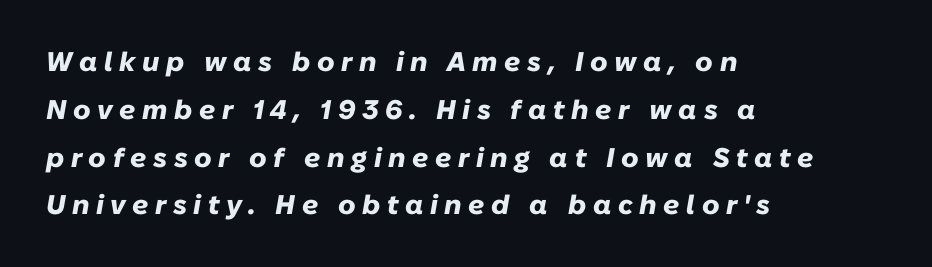
Italic? Definitely — the glyphs are oblique. Short note: letters widely spaced. Alignment: flush left. The words here are not underlined.
